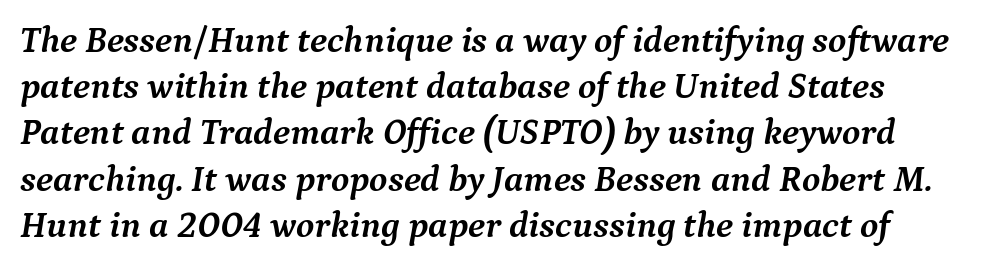
If you drew a line through each stem, it would be angled. The gap between lines stays unmarked. The leading is moderate, giving the passage an even texture. The type family on display is of the serif kind.
